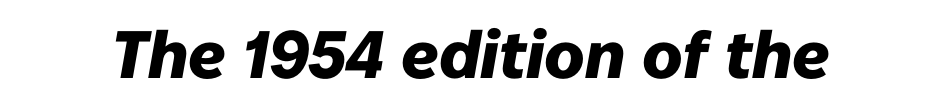
{"italic": "yes", "lean": "right", "slant_degrees": 10, "bold": "yes", "weight": "heavy", "width": "normal", "stroke_contrast": "low", "x_height": "medium", "monospaced": "no", "underline": "no", "letter_spacing": "normal", "letter_spacing_em": 0.0, "glyph_px": 67}
